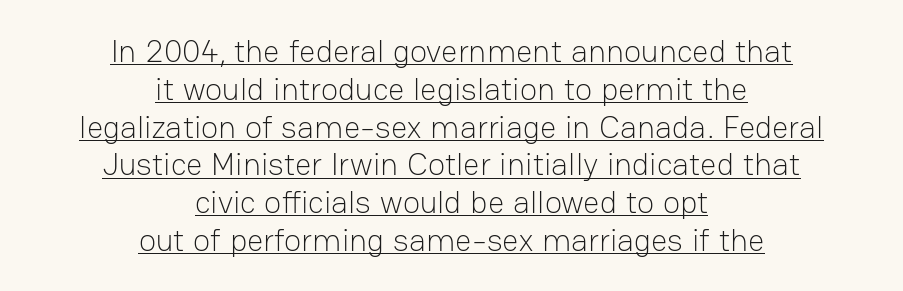
Q: Is the text bold? A: No.
Q: Is the text italic (slanted)? A: No, it is upright.
Q: Is the typeface a serif or a sans-serif typeface? A: Sans-serif.
Q: Is the text underlined? A: Yes.
Q: How is the paragraph aligned? A: Centered.
Q: Is the spacing between letters normal or unusually wide? A: Normal.
Q: Width (condensed, normal, or wide)? A: Normal.
Q: Stroke contrast? A: Low.
Q: x-height? A: Medium.
Q: Monospaced? A: No.
